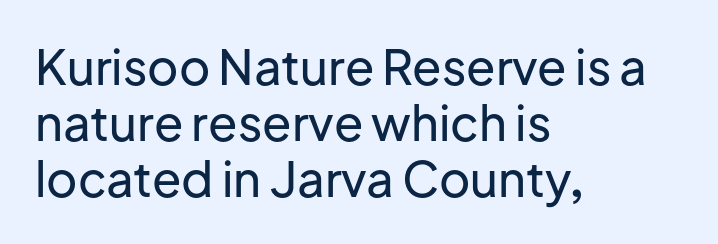
The image shows 48 px sans-serif type, upright; set left-aligned, line spacing 1.17x, normal letter spacing, not underlined; low stroke contrast and a medium x-height.
